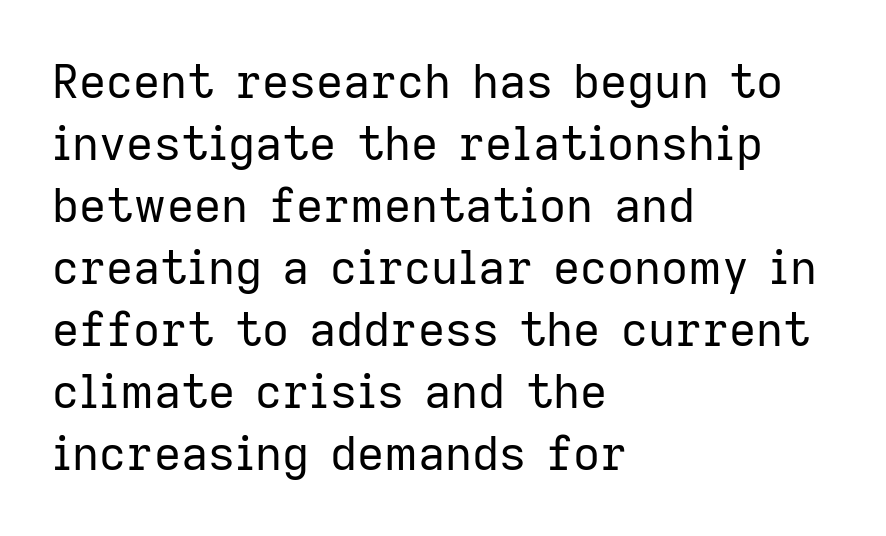
Q: Is the text bold? A: No.
Q: Is the text italic (slanted)? A: No, it is upright.
Q: Is the typeface a serif or a sans-serif typeface? A: Sans-serif.
Q: Is the text underlined? A: No.
Q: How is the paragraph aligned? A: Left-aligned.
Q: Is the spacing between letters normal or unusually wide? A: Normal.
Q: Is the spacing between lines tight, normal or loose? A: Normal.
Q: Width (condensed, normal, or wide)? A: Normal.
Q: Stroke contrast? A: Low.
Q: x-height? A: Medium.
Q: Monospaced? A: No.
